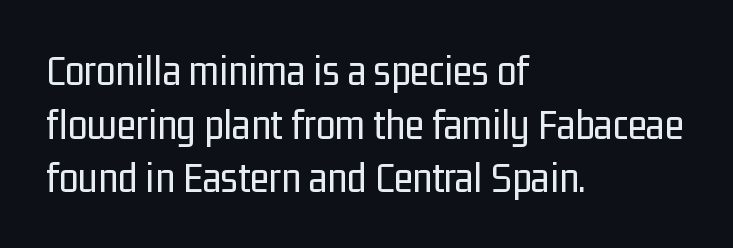
The image shows 44 px regular-weight, condensed sans-serif type, upright; set left-aligned, line spacing 1.22x, normal letter spacing, not underlined; low stroke contrast and a medium x-height.
